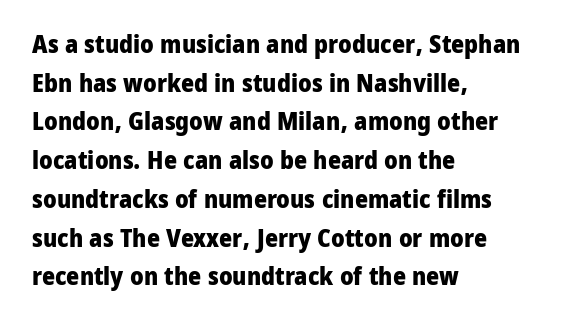
Lines of text with bare space underneath. Default kerning and tracking; the words read as compact shapes. Typeset ragged right — the left edge is the straight one. Regarding leading, the lines here are spaced in the standard way. Every stem runs plumb, perpendicular to the baseline.
